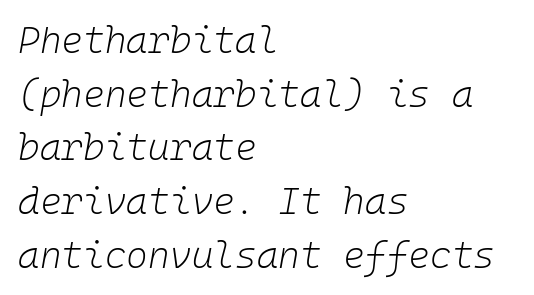
The image shows 37 px light type, italic (leaning right), monospaced; set left-aligned, normal line spacing (1.45x), normal letter spacing, not underlined; low stroke contrast and a medium x-height.
